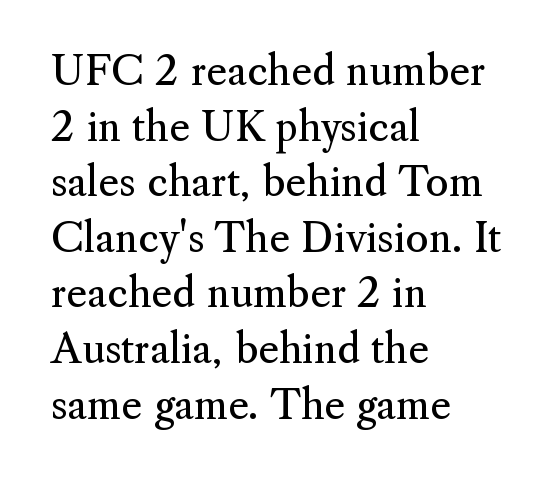
Upright lettering throughout. Visually the block forms a straight wall on the left and a jagged coastline on the right. The rendering shows small feet on the letterforms — a serif design. Plain, unruled lines of type. Heaviness? Minimal to ordinary, like unemphasized prose.
